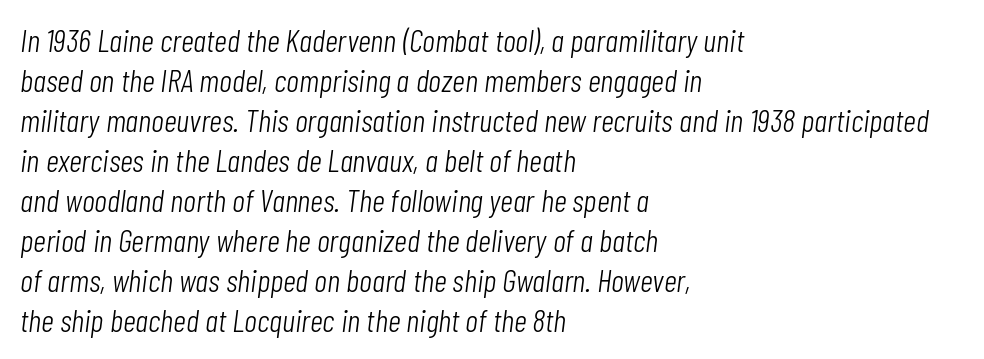
Q: Is the text bold? A: No.
Q: Is the text italic (slanted)? A: Yes, it leans right by about 7 degrees.
Q: Is the text underlined? A: No.
Q: How is the paragraph aligned? A: Left-aligned.
Q: Is the spacing between letters normal or unusually wide? A: Normal.
Q: Is the spacing between lines tight, normal or loose? A: Normal.
Q: Width (condensed, normal, or wide)? A: Condensed.
Q: Stroke contrast? A: Low.
Q: x-height? A: Medium.
Q: Monospaced? A: No.
